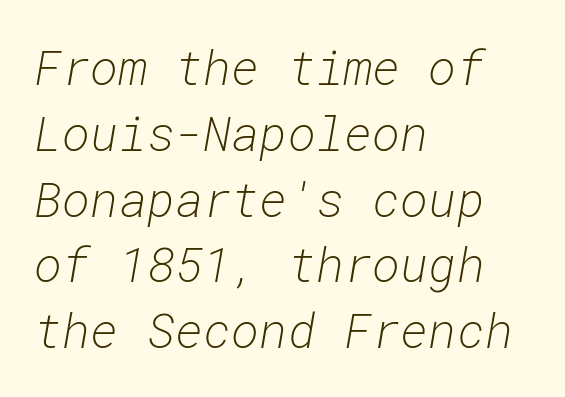
{"italic": "yes", "lean": "right", "slant_degrees": 10, "bold": "no", "weight": "light", "width": "normal", "stroke_contrast": "low", "x_height": "medium", "monospaced": "yes", "underline": "no", "align": "left", "line_spacing": "normal", "line_spacing_ratio": 1.37, "letter_spacing": "normal", "letter_spacing_em": 0.0, "glyph_px": 48}
